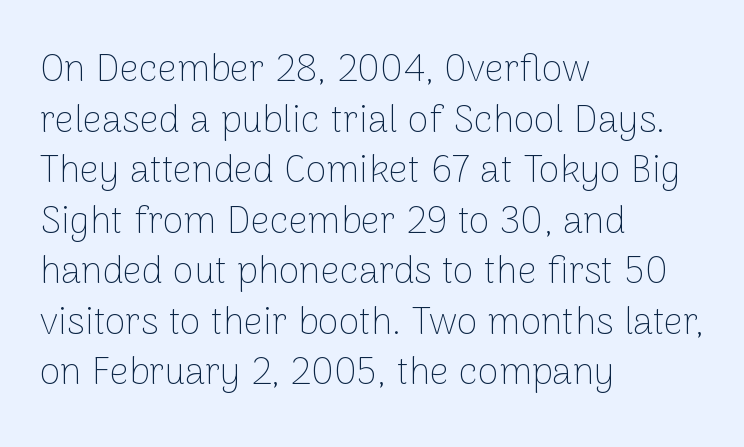
Is there any slant? The stems are plumb. These lines are rendered in a variable-pitch font. The face used here is rendered with its standard letterfit. Does the type have serifs? No, each stem ends abruptly. The cut favours lightness, reaching ordinary text weight at its darkest. Is there much room between lines? A standard amount, neither cramped nor airy.
